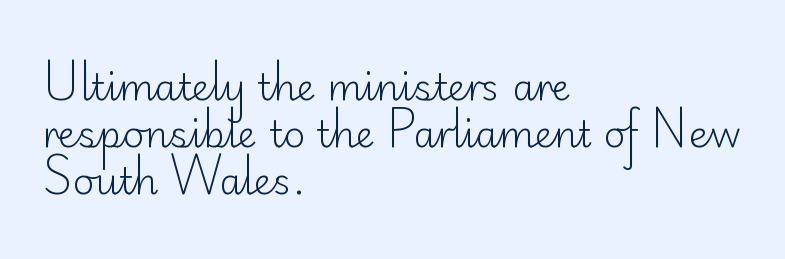
The image shows 37 px light sans-serif type, upright; set left-aligned, normal line spacing (1.27x), normal letter spacing, not underlined; low stroke contrast and a small x-height.
